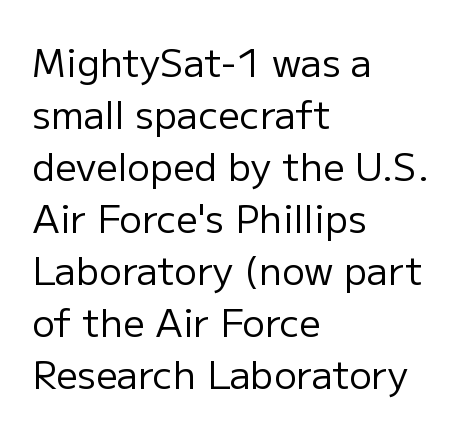
{"serif": "no", "italic": "no", "bold": "no", "weight": "regular", "width": "normal", "stroke_contrast": "low", "x_height": "medium", "monospaced": "no", "underline": "no", "align": "left", "line_spacing": "normal", "line_spacing_ratio": 1.37, "letter_spacing": "normal", "letter_spacing_em": 0.0, "glyph_px": 38}
